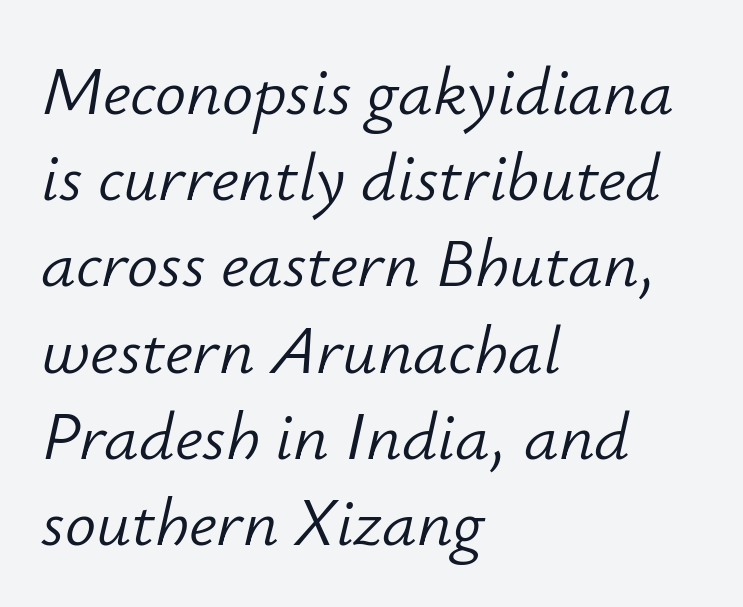
Do the characters align in a grid? No, the font is proportional. Descenders hang freely into open space. The setting favours the left margin, as ordinary paragraphs usually do. No extra ink here — the face is not bold. Horizontal bands of white between lines are of average thickness.
